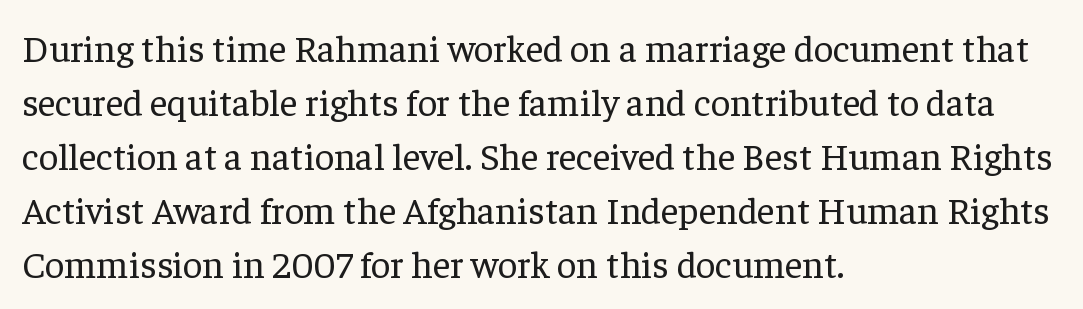
The image shows 38 px regular-weight serif type, upright; set left-aligned, normal line spacing (1.42x), normal letter spacing, not underlined; low stroke contrast and a medium x-height.
